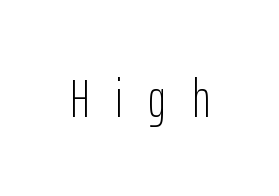
{"serif": "no", "italic": "no", "bold": "no", "weight": "light", "width": "condensed", "stroke_contrast": "low", "x_height": "medium", "monospaced": "no", "underline": "no", "letter_spacing": "wide", "letter_spacing_em": 0.48, "glyph_px": 54}
